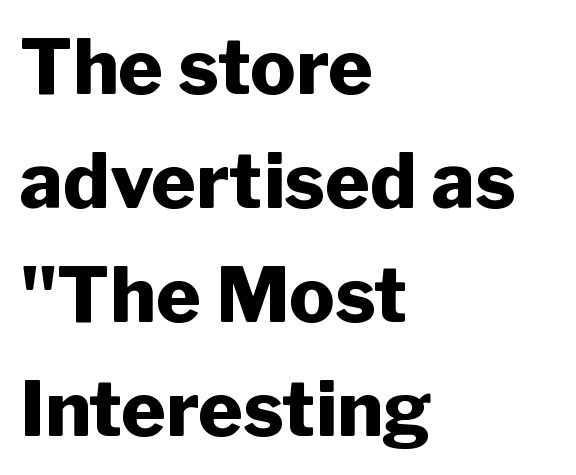
{"serif": "no", "italic": "no", "bold": "yes", "weight": "heavy", "width": "normal", "stroke_contrast": "low", "x_height": "medium", "monospaced": "no", "underline": "no", "align": "left", "line_spacing": "normal", "line_spacing_ratio": 1.5, "letter_spacing": "normal", "letter_spacing_em": 0.0, "glyph_px": 76}
